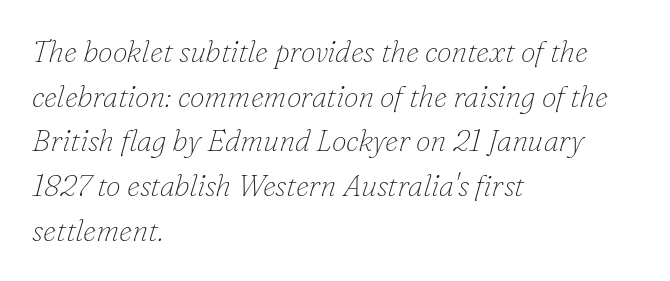
Q: Is the text bold? A: No.
Q: Is the text italic (slanted)? A: Yes, it leans right by about 16 degrees.
Q: Is the typeface a serif or a sans-serif typeface? A: Serif.
Q: Is the text underlined? A: No.
Q: How is the paragraph aligned? A: Left-aligned.
Q: Is the spacing between letters normal or unusually wide? A: Normal.
Q: Is the spacing between lines tight, normal or loose? A: Normal.
Q: Width (condensed, normal, or wide)? A: Normal.
Q: Stroke contrast? A: Low.
Q: x-height? A: Small.
Q: Monospaced? A: No.
